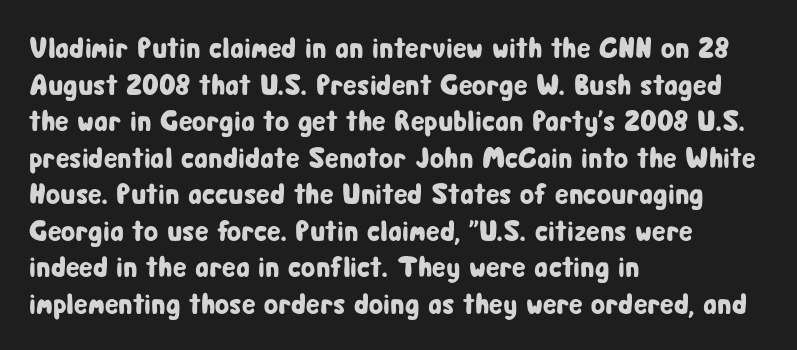
The image shows 29 px condensed sans-serif type, upright; set left-aligned, normal line spacing (1.26x), normal letter spacing, not underlined; low stroke contrast and a medium x-height.
